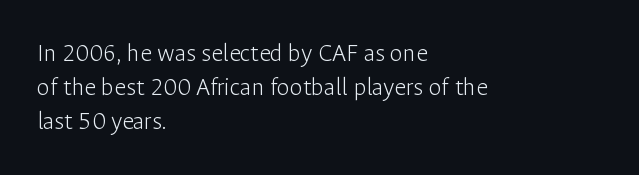
Descenders are the only things crossing below the line. All the whitespace from short lines collects on the right. Characters remain perfectly vertical along every line. The letters sit at their default tracking, neither squeezed nor spread.
